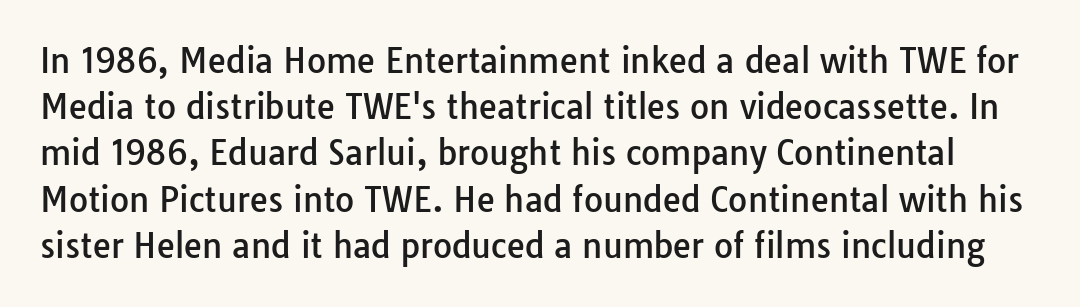
The image shows 33 px sans-serif type, upright; set normal line spacing (1.4x), normal letter spacing, not underlined; low stroke contrast and a medium x-height.
